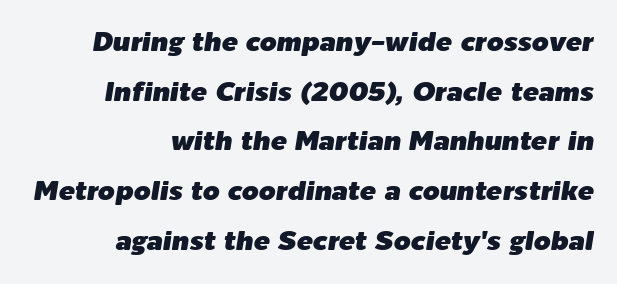
{"italic": "yes", "lean": "right", "slant_degrees": 9, "underline": "no", "align": "right", "line_spacing_ratio": 1.84, "letter_spacing": "normal", "letter_spacing_em": 0.0, "glyph_px": 27}
